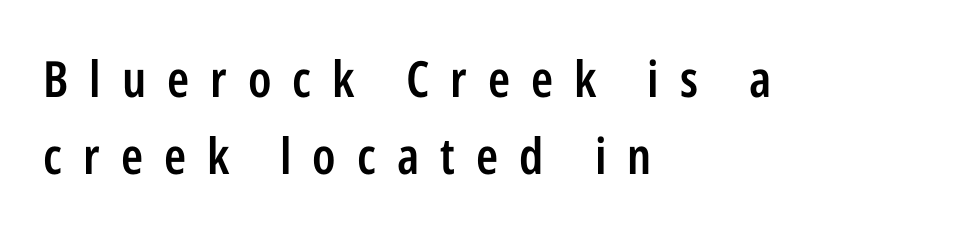
The glyphs are unaccompanied by any horizontal stroke below them. Line starts are locked; line ends wander. No feet cap the strokes, marking this as sans-serif type. The passage shown is semibold, sitting just below true bold. Style check: upright. The letters advance in unequal steps, a hallmark of proportional type.
